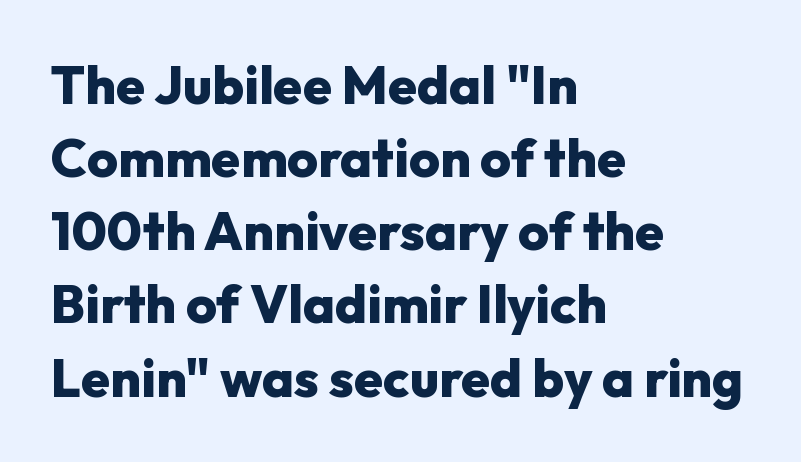
The image shows 53 px heavy sans-serif type, upright; set left-aligned, normal line spacing (1.38x), normal letter spacing, not underlined; low stroke contrast and a medium x-height.
